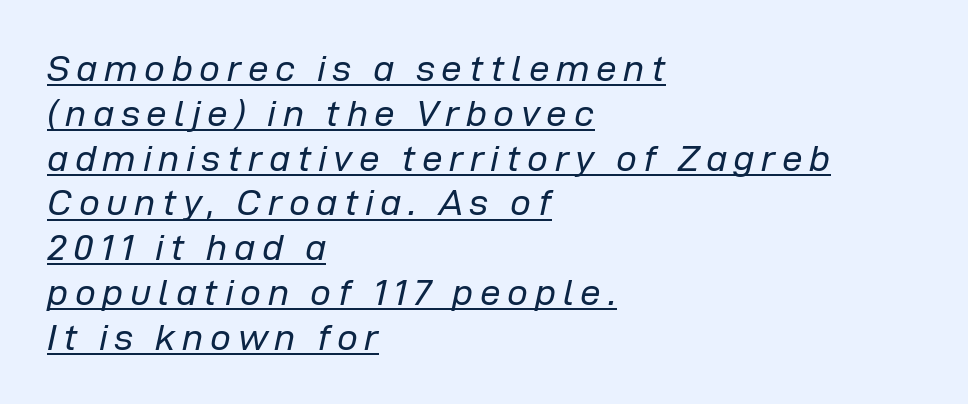
The image shows 37 px regular-weight type, italic (leaning right); set left-aligned, line spacing 1.21x, underlined; low stroke contrast and a medium x-height.
